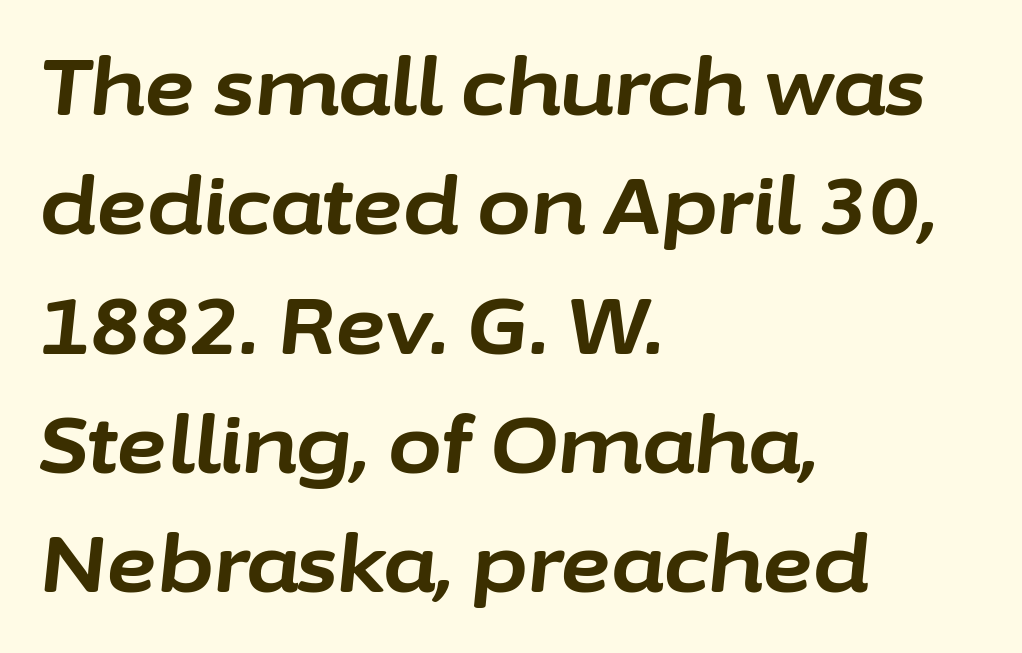
You can tell it's italic because the verticals aren't actually vertical. Notice how the passage keeps a crisp vertical edge on the left only. Clear beneath every line of the passage. The passage shown has conventional tracking throughout. Does the leading feel generous? No, just average. These lines are rendered in a variable-pitch font.
